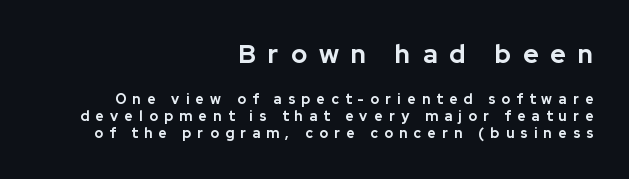
{"italic": "no", "bold": "yes", "underline": "no", "align": "right", "line_spacing_ratio": 1.22, "letter_spacing": "wide", "letter_spacing_em": 0.46, "larger_block": "first", "size_ratio": 1.86, "glyph_px": 26}
